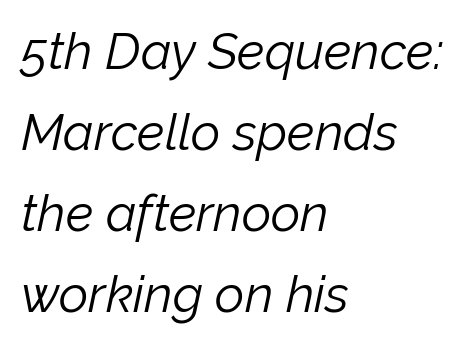
A quiet, ordinary-to-light weight characterises the typeface. Descenders are the only things crossing below the line. Words appear dense and cohesive because spacing is normal. If you measured baseline to baseline, you'd find a middling distance.
